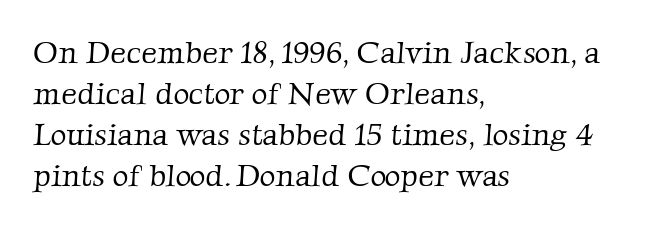
Q: Is the text bold? A: No.
Q: Is the typeface a serif or a sans-serif typeface? A: Serif.
Q: Is the text underlined? A: No.
Q: How is the paragraph aligned? A: Left-aligned.
Q: Is the spacing between letters normal or unusually wide? A: Normal.
Q: Is the spacing between lines tight, normal or loose? A: Normal.
Q: Width (condensed, normal, or wide)? A: Normal.
Q: Stroke contrast? A: Low.
Q: x-height? A: Medium.
Q: Monospaced? A: No.
